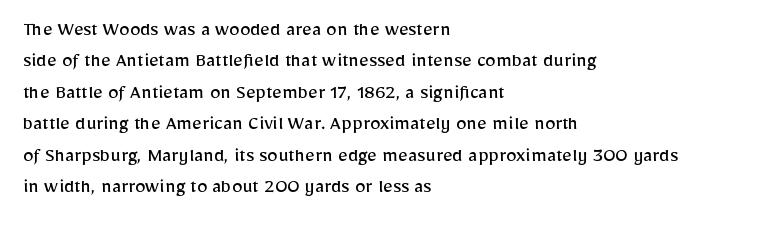
The image shows 21 px text type, upright; set left-aligned, normal line spacing (1.5x), normal letter spacing, not underlined.
